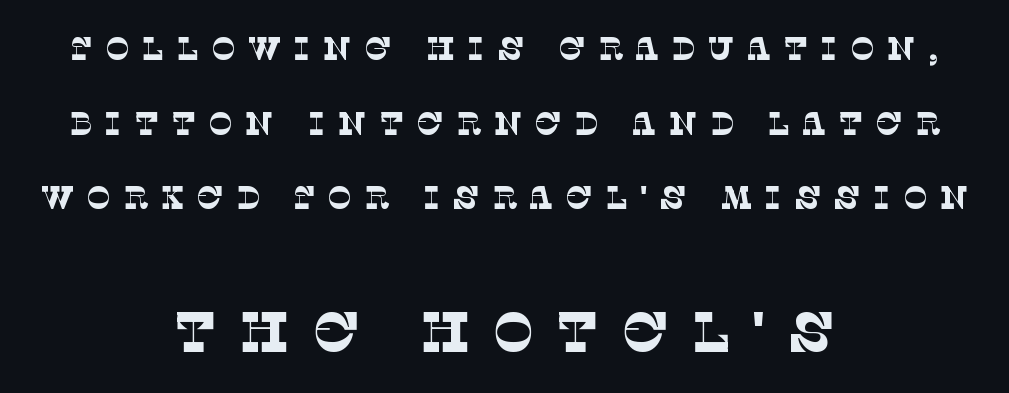
Inter-character spacing is expanded well beyond the font's built-in metrics. Proportional: the letters do not fall into vertical columns. The cut favours lightness, reaching ordinary text weight at its darkest. Each row of text sits above clean, open space.
